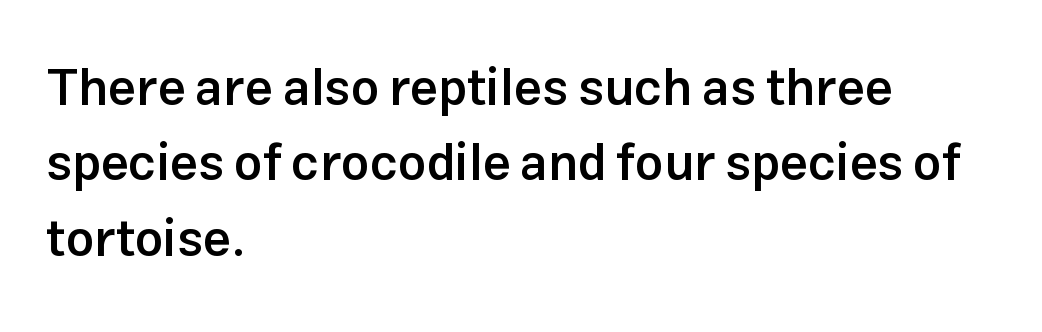
The image shows 50 px semibold sans-serif type, upright; set left-aligned, normal line spacing (1.51x), normal letter spacing, not underlined; low stroke contrast and a medium x-height.
